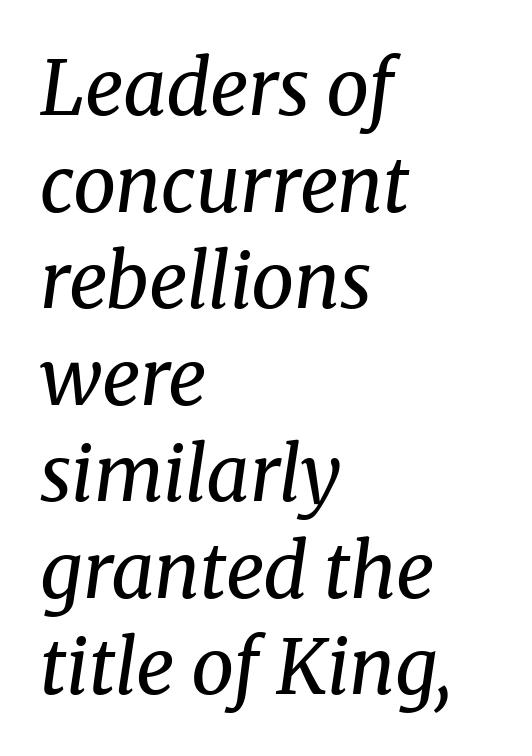
Unmarked baselines from the first word to the last. The rows are spaced the way most documents space them. Varying glyph widths throughout — classic text-font behaviour. The passage shown has conventional tracking throughout. The passage shown is not bold in any degree. The ragged edge is on the right, which tells us the setting is flush left.
